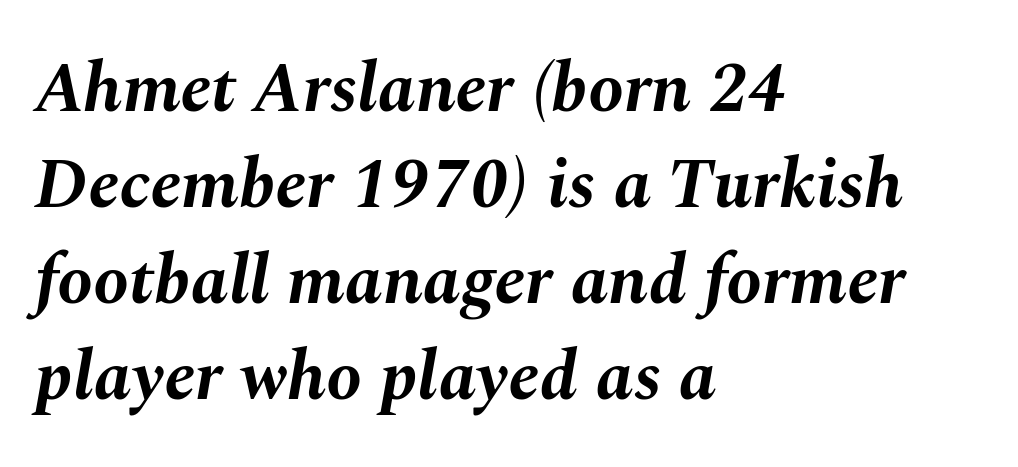
{"italic": "yes", "lean": "right", "slant_degrees": 10, "bold": "yes", "weight": "bold", "width": "normal", "stroke_contrast": "medium", "x_height": "medium", "monospaced": "no", "underline": "no", "align": "left", "line_spacing": "normal", "line_spacing_ratio": 1.35, "letter_spacing": "normal", "letter_spacing_em": 0.0, "glyph_px": 71}
